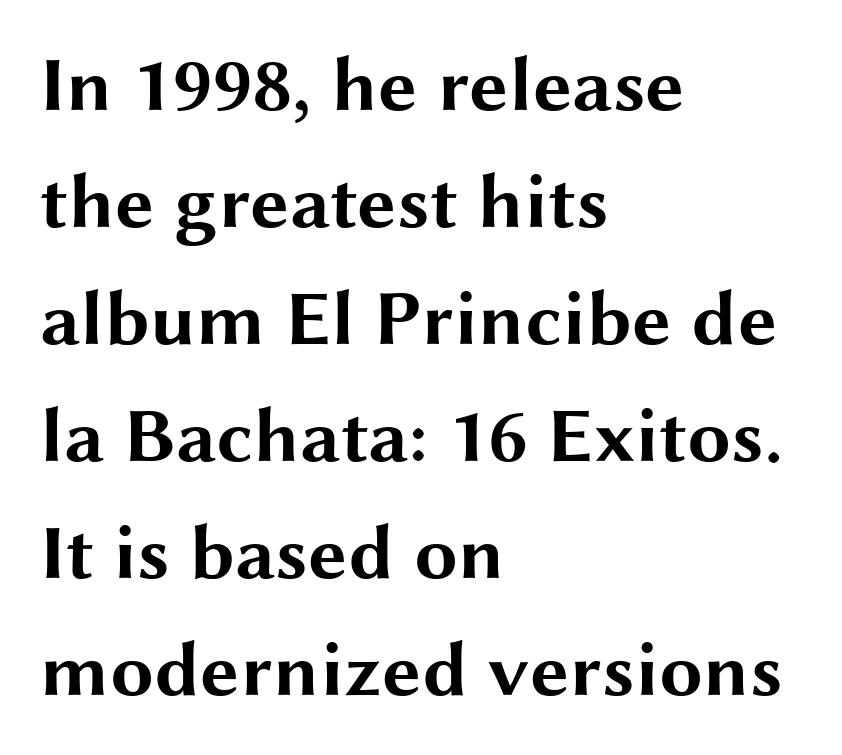
The image shows 78 px bold, wide sans-serif type, upright; set left-aligned, normal line spacing (1.5x), normal letter spacing, not underlined; medium stroke contrast and a medium x-height.
